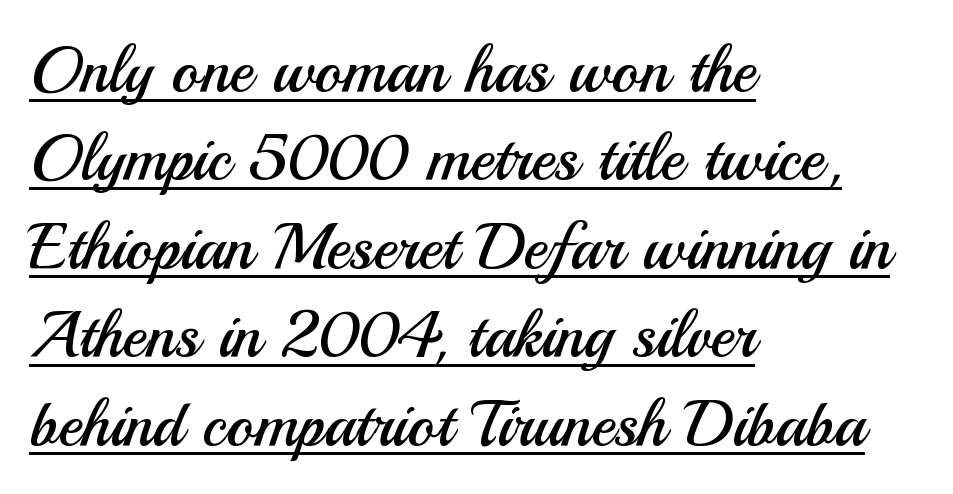
Glyph-to-glyph distance matches everyday printed text. A baseline rule has been typeset under these characters. The typesetter chose a ragged-right arrangement here. These lines are composed in type without serifs. You could not count columns in this text — the font is proportionally spaced. The lines sit at an ordinary, default distance from one another.
